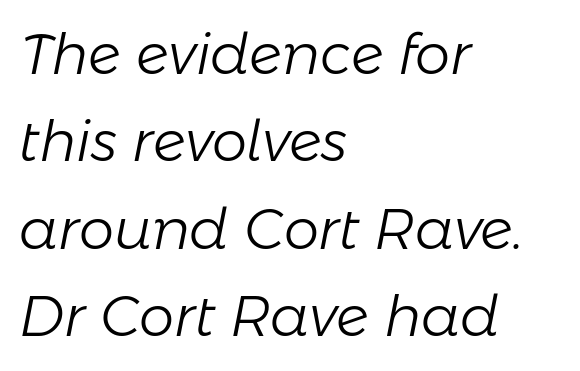
Q: Is the text bold? A: No.
Q: Is the text italic (slanted)? A: Yes, it leans right by about 11 degrees.
Q: Is the text underlined? A: No.
Q: How is the paragraph aligned? A: Left-aligned.
Q: Is the spacing between letters normal or unusually wide? A: Normal.
Q: Is the spacing between lines tight, normal or loose? A: Normal.
Q: Width (condensed, normal, or wide)? A: Normal.
Q: Stroke contrast? A: Low.
Q: x-height? A: Medium.
Q: Monospaced? A: No.
